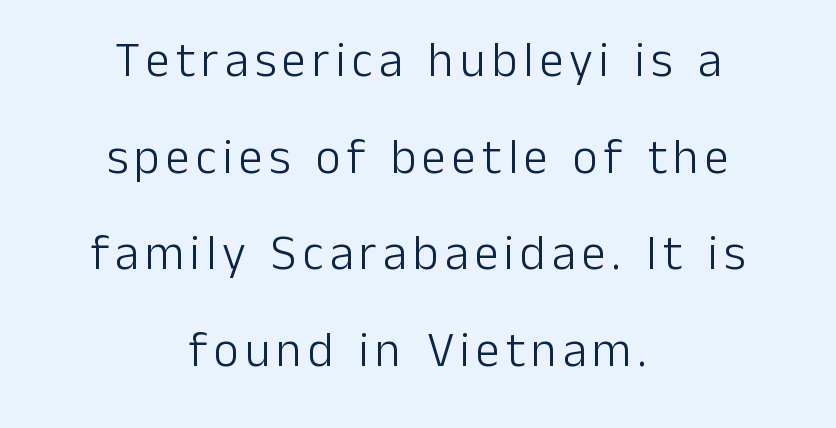
{"serif": "no", "italic": "no", "bold": "no", "weight": "light", "width": "normal", "stroke_contrast": "low", "x_height": "medium", "monospaced": "no", "underline": "no", "align": "center", "line_spacing": "loose", "line_spacing_ratio": 1.97, "glyph_px": 49}
